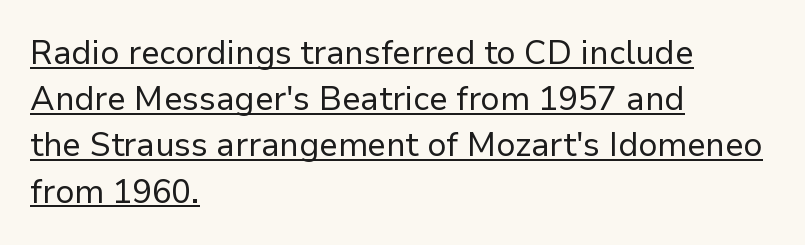
Font category for this specimen: sans-serif. Each stroke keeps to a modest, everyday thickness or less. Notice how the passage keeps a crisp vertical edge on the left only. Baseline-to-baseline distance is the conventional proportion of letter height. In designer terms, the underline attribute is active on this setting. Between one letter and the next there's only the usual sliver of space.
